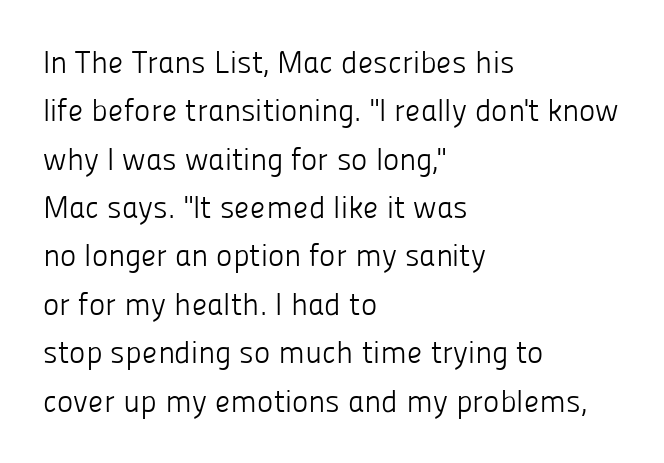
Q: Is the text bold? A: No.
Q: Is the text italic (slanted)? A: No, it is upright.
Q: Is the typeface a serif or a sans-serif typeface? A: Sans-serif.
Q: Is the text underlined? A: No.
Q: How is the paragraph aligned? A: Left-aligned.
Q: Is the spacing between letters normal or unusually wide? A: Normal.
Q: Is the spacing between lines tight, normal or loose? A: Normal.
Q: Width (condensed, normal, or wide)? A: Normal.
Q: Stroke contrast? A: Low.
Q: x-height? A: Medium.
Q: Monospaced? A: No.
